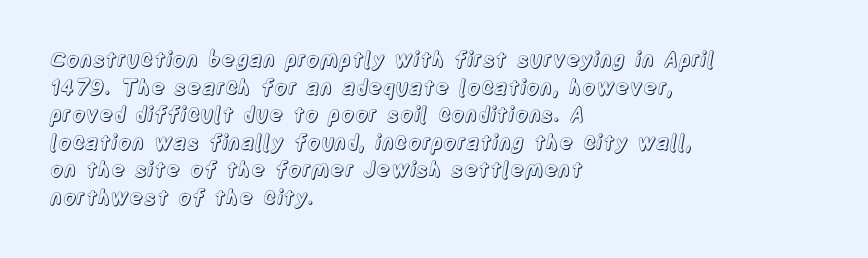
Q: Is the text italic (slanted)? A: Yes.
Q: Is the text underlined? A: No.
Q: How is the paragraph aligned? A: Left-aligned.
Q: Is the spacing between letters normal or unusually wide? A: Normal.
Q: Is the spacing between lines tight, normal or loose? A: Normal.
